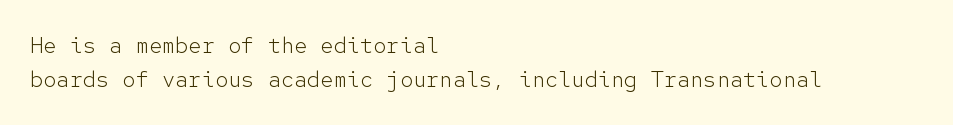
The specimen reads as upright at a glance. Is the stroke heavy? The answer is a plain regular-or-lighter. Clear beneath every line of the passage. Notice how descenders clear the ascenders below comfortably — that's standard leading.
